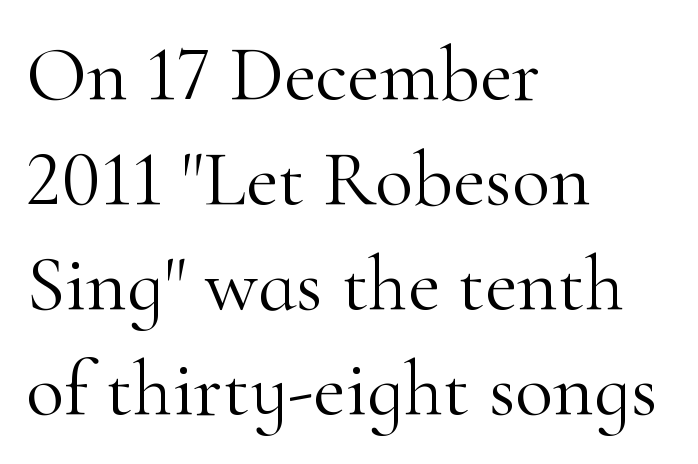
The image shows 79 px light serif type, upright; set left-aligned, normal line spacing (1.33x), normal letter spacing, not underlined; high stroke contrast and a small x-height.
